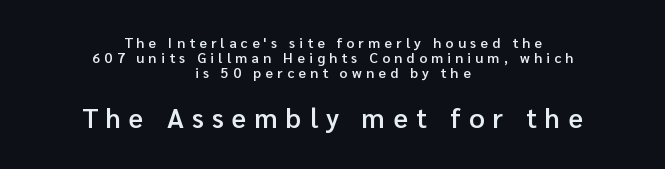
The image shows 27 px text type, upright; set centered, tight line spacing (1.06x), unusually wide letter spacing (+0.31 em), not underlined; the second (bottom) block is 1.93x larger.
